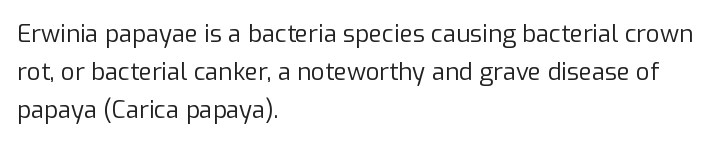
{"italic": "no", "bold": "no", "underline": "no", "align": "left", "line_spacing": "normal", "line_spacing_ratio": 1.59, "letter_spacing": "normal", "letter_spacing_em": 0.0, "glyph_px": 24}
